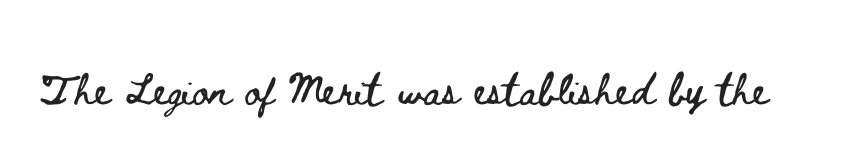
{"width": "wide", "stroke_contrast": "low", "x_height": "small", "monospaced": "no", "underline": "no", "letter_spacing": "normal", "letter_spacing_em": 0.0, "glyph_px": 40}
